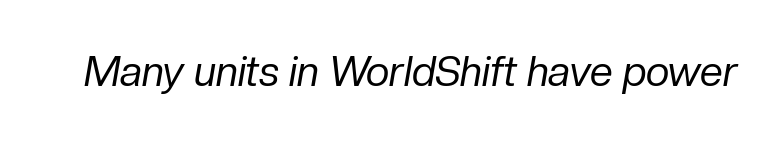
{"italic": "yes", "lean": "right", "slant_degrees": 10, "bold": "no", "weight": "regular", "width": "normal", "stroke_contrast": "low", "x_height": "medium", "monospaced": "no", "underline": "no", "letter_spacing": "normal", "letter_spacing_em": 0.0, "glyph_px": 41}
